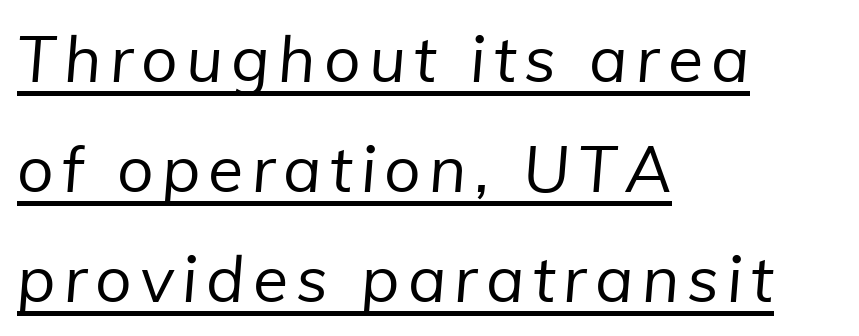
Q: Is the text bold? A: No.
Q: Is the typeface a serif or a sans-serif typeface? A: Sans-serif.
Q: Is the text underlined? A: Yes.
Q: How is the paragraph aligned? A: Left-aligned.
Q: Width (condensed, normal, or wide)? A: Normal.
Q: Stroke contrast? A: Low.
Q: x-height? A: Medium.
Q: Monospaced? A: No.
